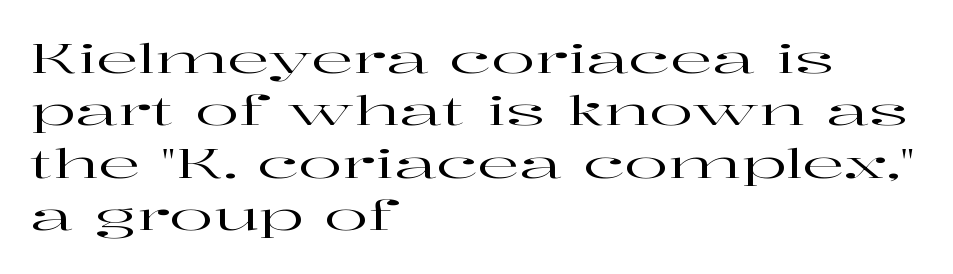
{"serif": "yes", "italic": "no", "width": "wide", "stroke_contrast": "high", "x_height": "medium", "monospaced": "no", "underline": "no", "align": "left", "line_spacing": "normal", "line_spacing_ratio": 1.28, "letter_spacing": "normal", "letter_spacing_em": 0.0, "glyph_px": 41}
